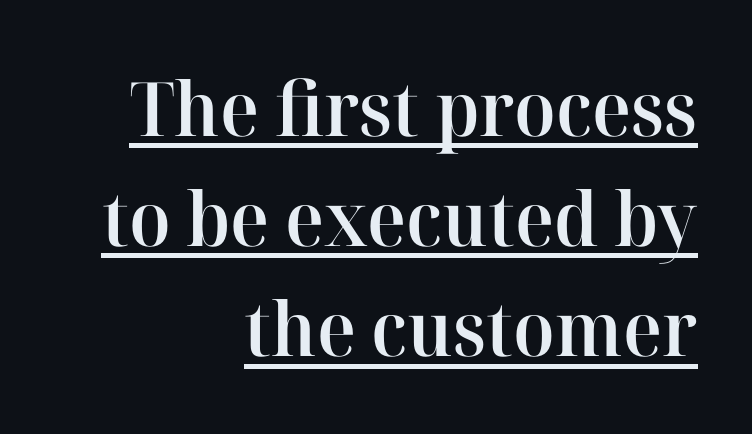
The image shows 75 px semibold serif type, upright; set right-aligned, normal line spacing (1.47x), normal letter spacing, underlined; high stroke contrast and a medium x-height.
